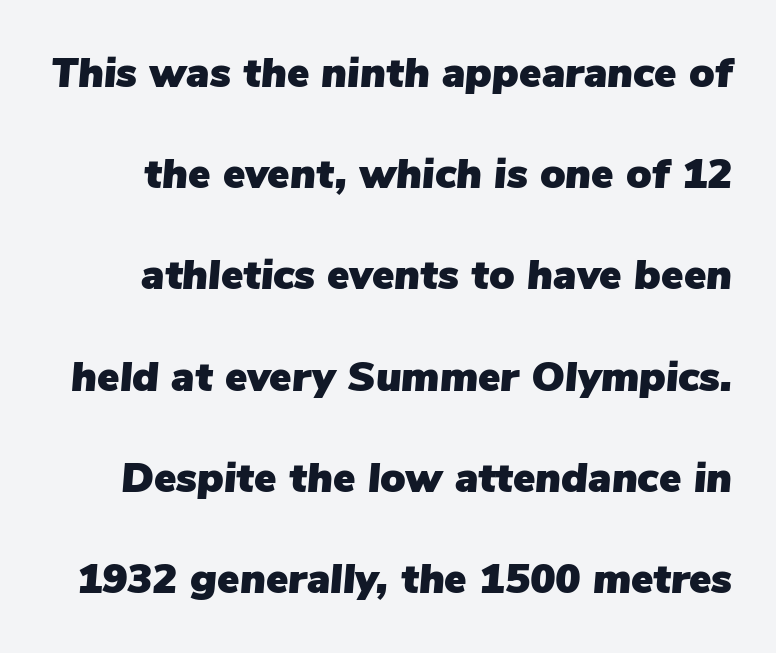
{"italic": "yes", "lean": "right", "slant_degrees": 5, "width": "normal", "stroke_contrast": "low", "x_height": "medium", "monospaced": "no", "underline": "no", "line_spacing": "loose", "line_spacing_ratio": 2.41, "letter_spacing": "normal", "letter_spacing_em": 0.0, "glyph_px": 42}
